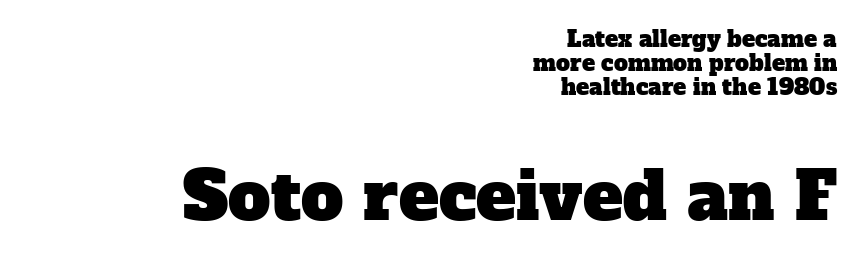
The image shows 67 px serif type; set right-aligned, tight line spacing (1.09x), normal letter spacing, not underlined; the second (bottom) block is 3.05x larger; low stroke contrast and a medium x-height.
